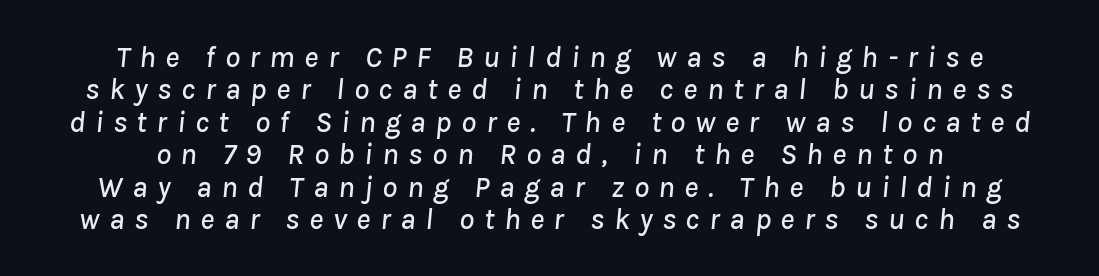
Q: Is the text italic (slanted)? A: Yes, it leans right by about 8 degrees.
Q: Is the text underlined? A: No.
Q: How is the paragraph aligned? A: Centered.
Q: Is the spacing between letters normal or unusually wide? A: Unusually wide.
Q: Is the spacing between lines tight, normal or loose? A: Tight.
Q: Width (condensed, normal, or wide)? A: Normal.
Q: Stroke contrast? A: Low.
Q: x-height? A: Medium.
Q: Monospaced? A: No.
